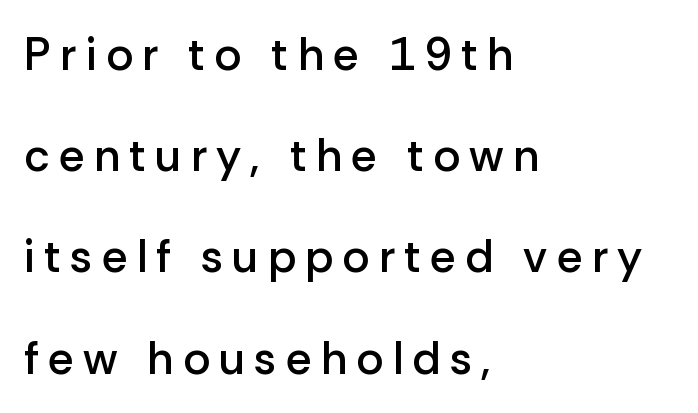
The image shows 46 px semibold sans-serif type, upright; set left-aligned, loose line spacing (2.2x), unusually wide letter spacing (+0.2 em), not underlined; low stroke contrast and a medium x-height.
